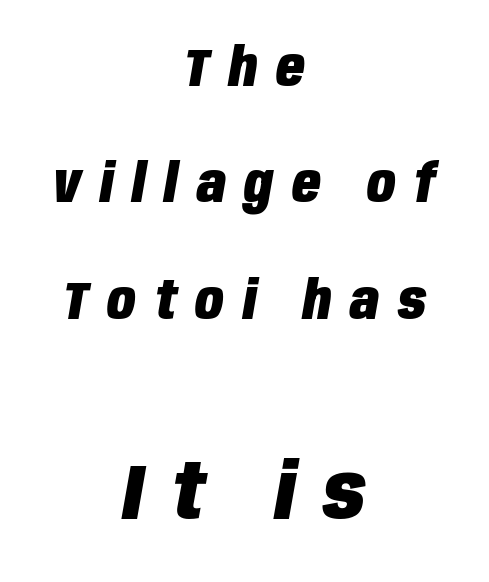
{"italic": "yes", "lean": "right", "slant_degrees": 10, "bold": "yes", "weight": "heavy", "width": "condensed", "stroke_contrast": "low", "x_height": "large", "monospaced": "no", "underline": "no", "align": "center", "line_spacing": "loose", "line_spacing_ratio": 2.24, "letter_spacing": "wide", "letter_spacing_em": 0.36, "larger_block": "second", "size_ratio": 1.5, "glyph_px": 78}
